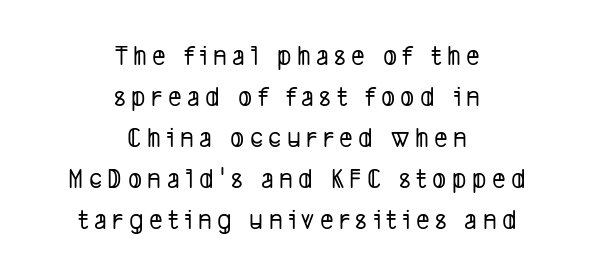
The image shows 29 px condensed sans-serif type; set centered, normal line spacing (1.41x), not underlined; low stroke contrast and a medium x-height.
